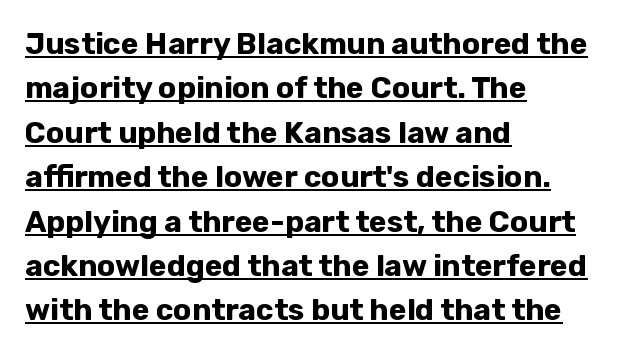
The image shows 30 px bold sans-serif type, upright; set left-aligned, normal line spacing (1.48x), normal letter spacing, underlined; low stroke contrast and a medium x-height.
